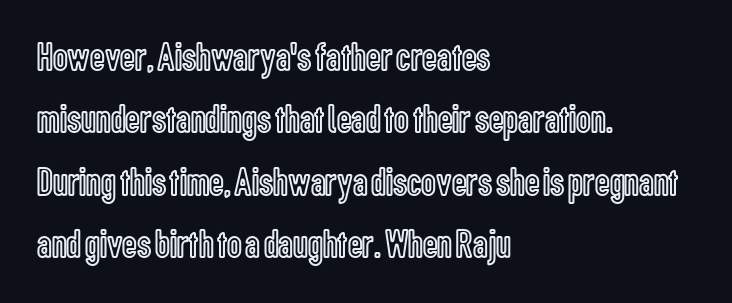
Q: Is the text italic (slanted)? A: No, it is upright.
Q: Is the text underlined? A: No.
Q: How is the paragraph aligned? A: Left-aligned.
Q: Is the spacing between letters normal or unusually wide? A: Normal.
Q: Is the spacing between lines tight, normal or loose? A: Normal.
Q: Width (condensed, normal, or wide)? A: Condensed.
Q: x-height? A: Medium.
Q: Monospaced? A: No.
